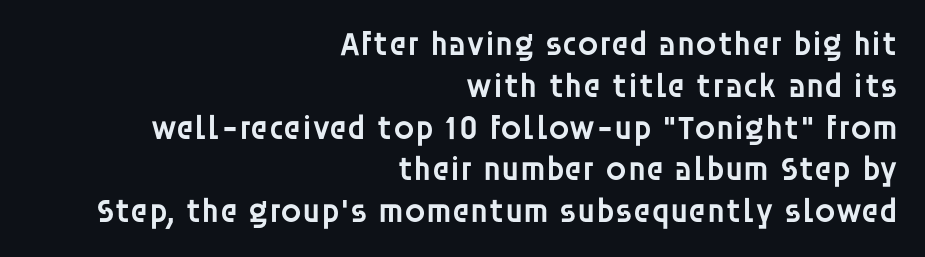
Posture: upright roman. Typeset ragged left — the right edge is the straight one. Heft: intermediate — a semibold. Rule under the text: the space is simply empty. Each letter's strokes conclude bluntly, with no projecting serifs. Think of a printed novel: that variable character pitch is what you see here.
